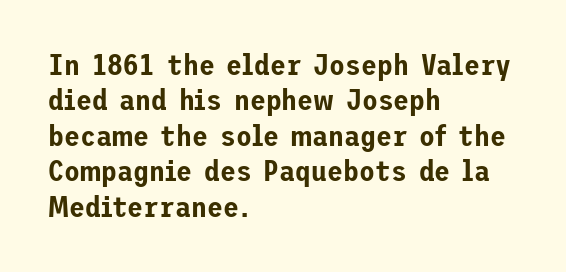
Q: Is the text italic (slanted)? A: No, it is upright.
Q: Is the typeface a serif or a sans-serif typeface? A: Sans-serif.
Q: Is the text underlined? A: No.
Q: How is the paragraph aligned? A: Left-aligned.
Q: Is the spacing between letters normal or unusually wide? A: Normal.
Q: Width (condensed, normal, or wide)? A: Normal.
Q: Stroke contrast? A: Low.
Q: x-height? A: Medium.
